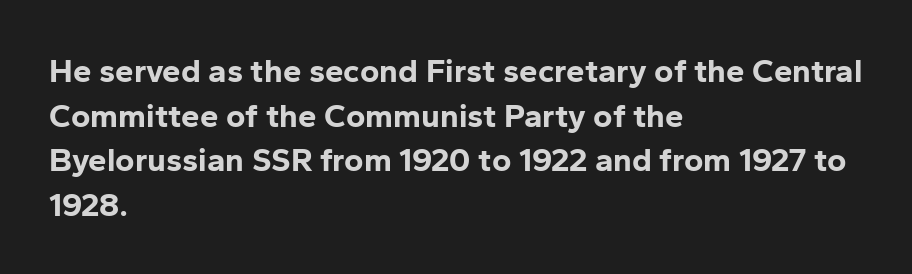
Typographically, this falls in the sans-serif category. Does extra space separate the letters? No, they use regular spacing. The zone under the glyphs is completely vacant. If you drew a line through each stem, it would be perfectly vertical. Note the varied advance widths — an 'i' is clearly narrower than an 'm'.
